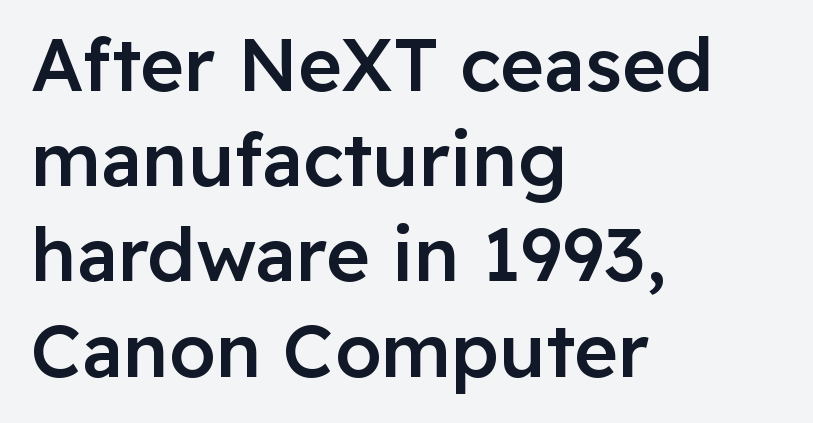
Q: Is the text bold? A: Semi-bold.
Q: Is the text italic (slanted)? A: No, it is upright.
Q: Is the typeface a serif or a sans-serif typeface? A: Sans-serif.
Q: Is the text underlined? A: No.
Q: How is the paragraph aligned? A: Left-aligned.
Q: Is the spacing between letters normal or unusually wide? A: Normal.
Q: Is the spacing between lines tight, normal or loose? A: Normal.
Q: Width (condensed, normal, or wide)? A: Normal.
Q: Stroke contrast? A: Low.
Q: x-height? A: Medium.
Q: Monospaced? A: No.
